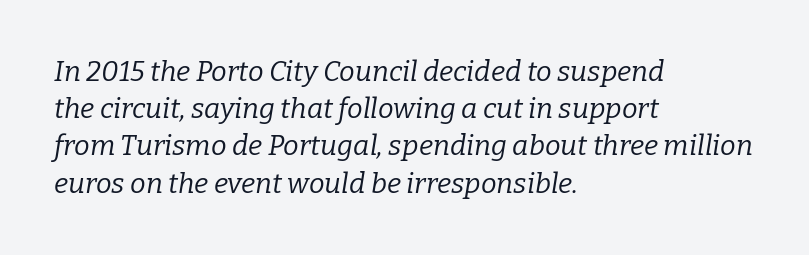
Q: Is the text bold? A: No.
Q: Is the text italic (slanted)? A: Yes, it leans right by about 9 degrees.
Q: Is the typeface a serif or a sans-serif typeface? A: Serif.
Q: Is the text underlined? A: No.
Q: How is the paragraph aligned? A: Left-aligned.
Q: Is the spacing between letters normal or unusually wide? A: Normal.
Q: Is the spacing between lines tight, normal or loose? A: Normal.
Q: Width (condensed, normal, or wide)? A: Normal.
Q: Stroke contrast? A: Low.
Q: x-height? A: Medium.
Q: Monospaced? A: No.
